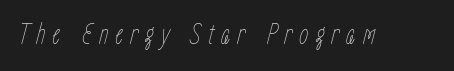
The image shows 30 px thin, condensed type, italic (leaning right); set unusually wide letter spacing (+0.23 em), not underlined; low stroke contrast and a medium x-height.
